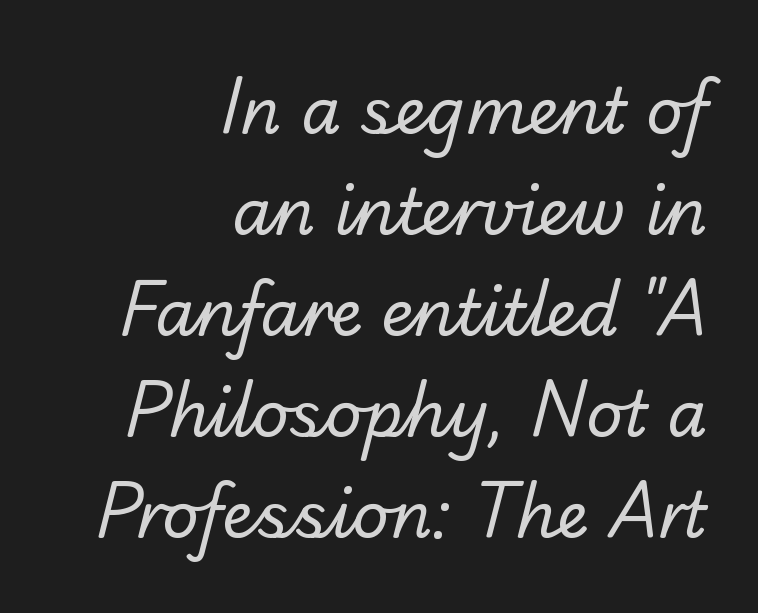
Check under the words: just untouched page. Looks like regular typesetting: each glyph gets only the width it needs. Nothing unusual about the tracking: characters are spaced as the font intends. A sans-serif font was chosen for this passage. Honestly, the row spacing looks completely unremarkable.
